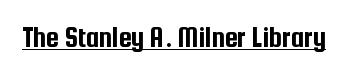
The image shows 29 px condensed sans-serif type, upright; set normal letter spacing, underlined; low stroke contrast and a medium x-height.
